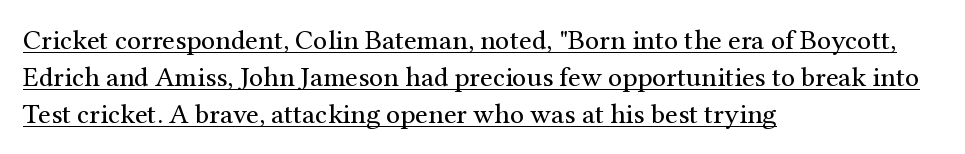
Q: Is the text bold? A: No.
Q: Is the text italic (slanted)? A: No, it is upright.
Q: Is the typeface a serif or a sans-serif typeface? A: Serif.
Q: Is the text underlined? A: Yes.
Q: How is the paragraph aligned? A: Left-aligned.
Q: Is the spacing between letters normal or unusually wide? A: Normal.
Q: Is the spacing between lines tight, normal or loose? A: Normal.
Q: Width (condensed, normal, or wide)? A: Normal.
Q: Stroke contrast? A: Medium.
Q: x-height? A: Medium.
Q: Monospaced? A: No.
